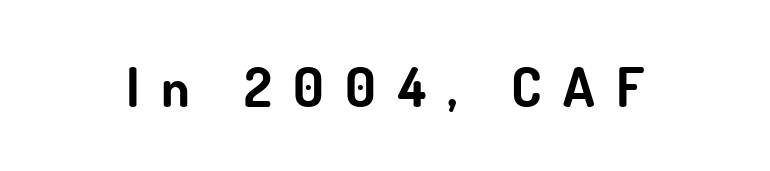
The image shows 55 px bold sans-serif type, upright; set unusually wide letter spacing (+0.39 em), not underlined; low stroke contrast and a small x-height.
